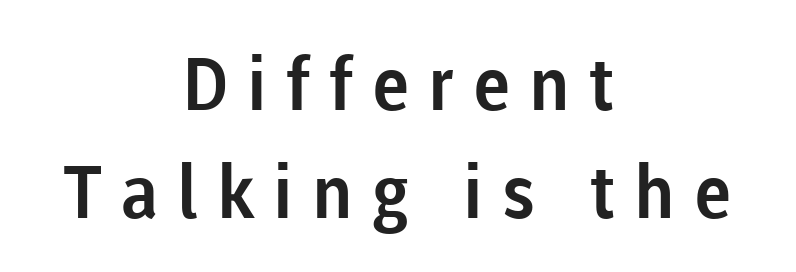
The image shows 73 px sans-serif type, upright; set centered, normal line spacing (1.48x), unusually wide letter spacing (+0.26 em), not underlined; low stroke contrast and a medium x-height.
